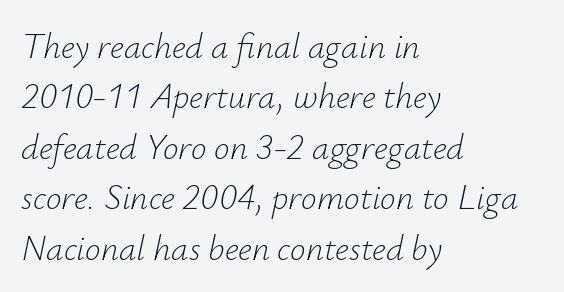
Type without underlining. Spacing verdict: proportional, widths tailored to each character. If you measured baseline to baseline, you'd find a middling distance. The weight tops out at a normal text grade. The glyphs look as if they've been sheared to an angle.
